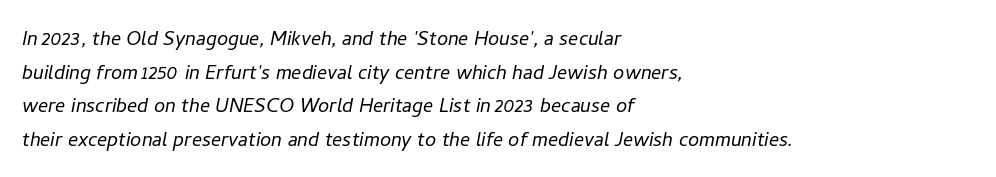
The gaps between neighbouring characters are ordinary and unremarkable. Compared with a typical body face, this is equally light or lighter still. This sample keeps an unexceptional amount of space between lines. Horizontal alignment here is leftward, the default for most running prose. The letters are slanted; this is an italic face.
